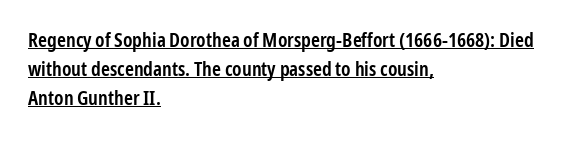
Q: Is the text bold? A: Semi-bold.
Q: Is the text italic (slanted)? A: No, it is upright.
Q: Is the text underlined? A: Yes.
Q: How is the paragraph aligned? A: Left-aligned.
Q: Is the spacing between letters normal or unusually wide? A: Normal.
Q: Is the spacing between lines tight, normal or loose? A: Normal.
